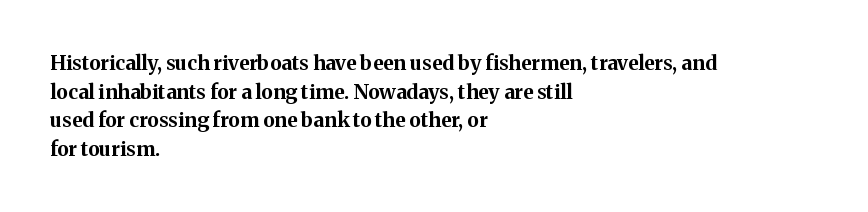
The image shows 20 px bold type, upright; set left-aligned, normal line spacing (1.43x), normal letter spacing, not underlined.
